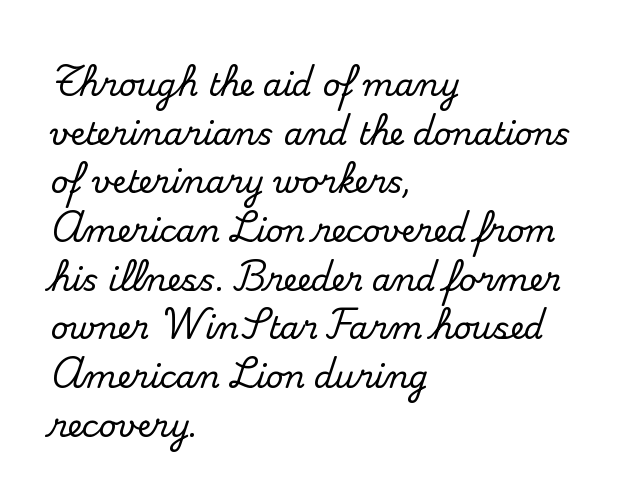
Q: Is the text italic (slanted)? A: Yes.
Q: Is the text underlined? A: No.
Q: How is the paragraph aligned? A: Left-aligned.
Q: Is the spacing between letters normal or unusually wide? A: Normal.
Q: Is the spacing between lines tight, normal or loose? A: Normal.
Q: Width (condensed, normal, or wide)? A: Normal.
Q: Stroke contrast? A: Medium.
Q: x-height? A: Small.
Q: Monospaced? A: No.
